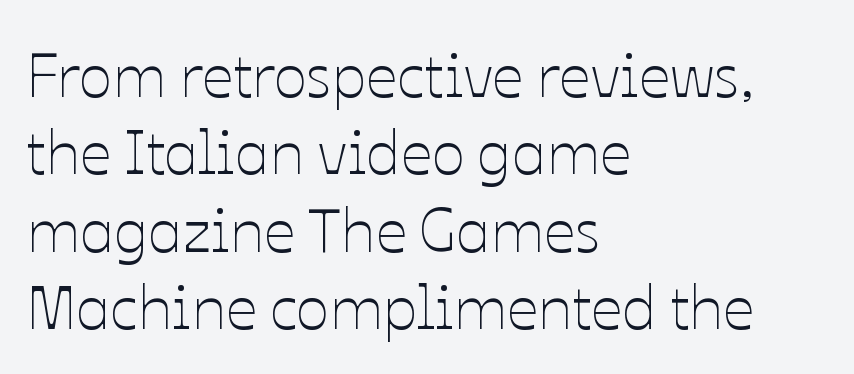
Q: Is the text bold? A: No.
Q: Is the text italic (slanted)? A: No, it is upright.
Q: Is the text underlined? A: No.
Q: How is the paragraph aligned? A: Left-aligned.
Q: Is the spacing between letters normal or unusually wide? A: Normal.
Q: Is the spacing between lines tight, normal or loose? A: Normal.
Q: Width (condensed, normal, or wide)? A: Normal.
Q: Stroke contrast? A: Low.
Q: x-height? A: Medium.
Q: Monospaced? A: No.
